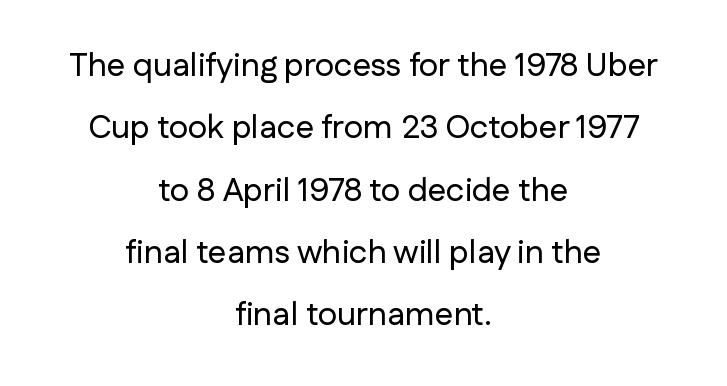
Proportional: the letters do not fall into vertical columns. Caption: multi-line text, centered on the measure. Do the letters lean? They stand straight. The letters carry no serifs — their stems end cleanly without finishing strokes. The horizontal fit of the characters is conventional and even. The zone under the glyphs is completely vacant.
